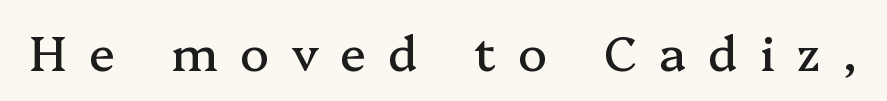
Q: Is the text italic (slanted)? A: No, it is upright.
Q: Is the typeface a serif or a sans-serif typeface? A: Serif.
Q: Is the text underlined? A: No.
Q: Is the spacing between letters normal or unusually wide? A: Unusually wide.
Q: Width (condensed, normal, or wide)? A: Normal.
Q: Stroke contrast? A: Medium.
Q: x-height? A: Medium.
Q: Monospaced? A: No.
